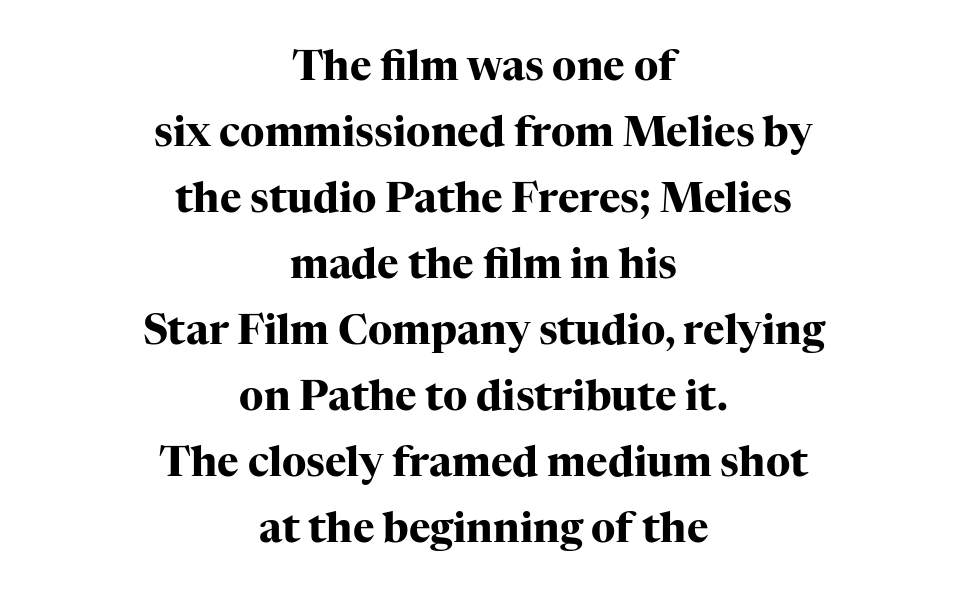
The image shows 41 px heavy serif type, upright; set centered, normal line spacing (1.61x), normal letter spacing, not underlined; high stroke contrast and a medium x-height.
